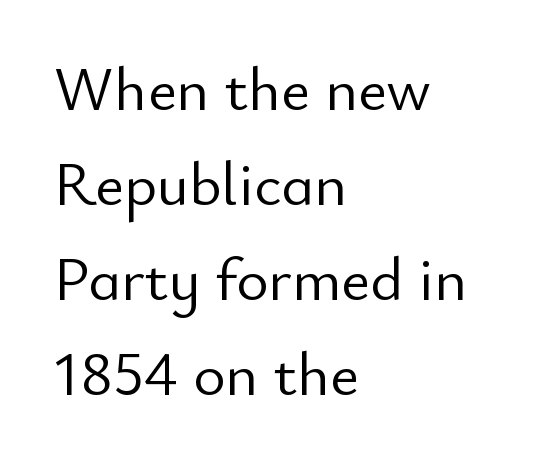
The letters stand upright; this is a roman face. No letter is thick-stroked: the sample isn't bold. The area under the type is left untouched. A sans-serif font was chosen for this passage.
